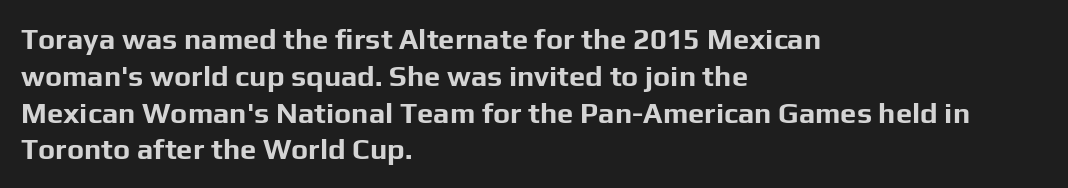
{"serif": "no", "italic": "no", "bold": "yes", "weight": "bold", "width": "normal", "stroke_contrast": "low", "x_height": "medium", "monospaced": "no", "underline": "no", "align": "left", "line_spacing": "normal", "line_spacing_ratio": 1.27, "letter_spacing": "normal", "letter_spacing_em": 0.0, "glyph_px": 29}
